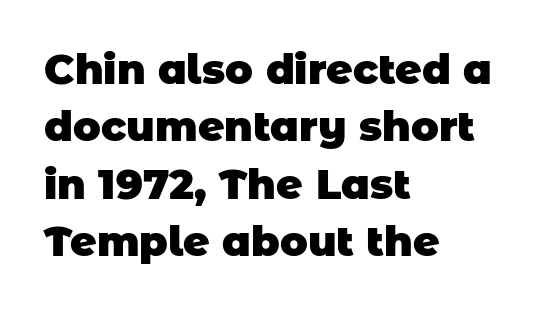
The image shows 41 px heavy sans-serif type; set left-aligned, normal line spacing (1.4x), normal letter spacing, not underlined; low stroke contrast and a large x-height.
